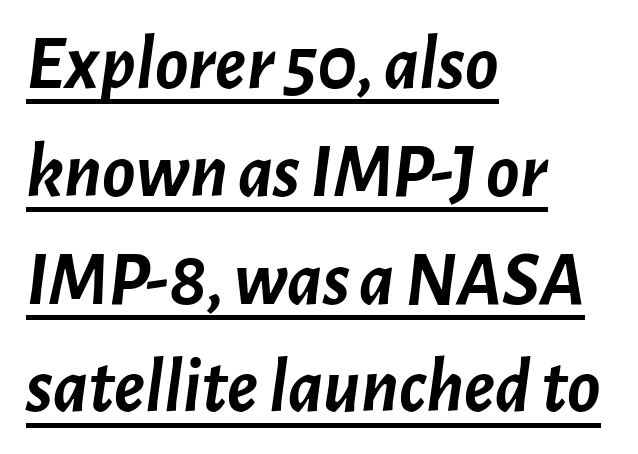
The image shows 77 px semibold type, italic (leaning right); set left-aligned, normal line spacing (1.4x), normal letter spacing, underlined; low stroke contrast and a medium x-height.
